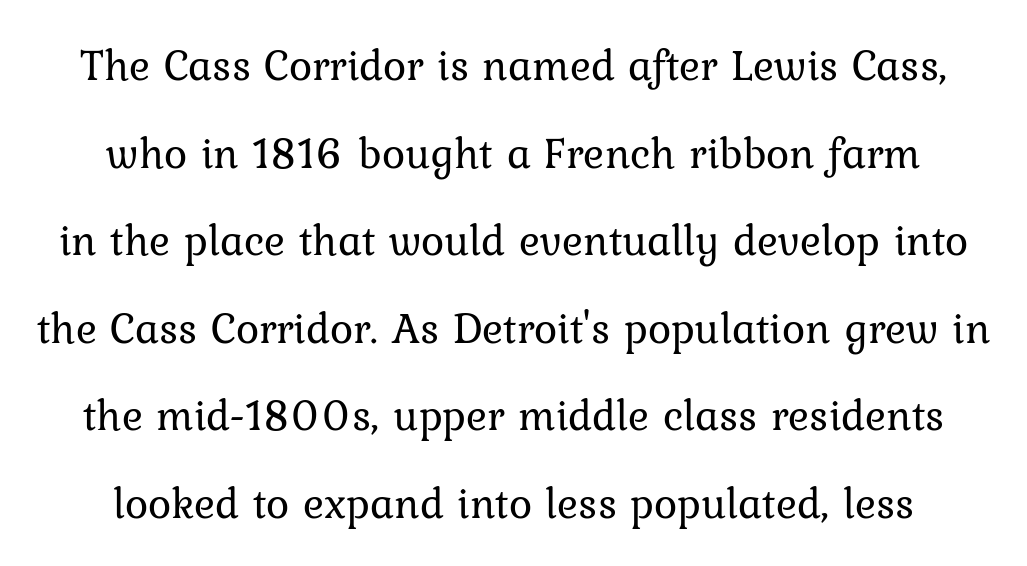
{"serif": "yes", "italic": "no", "bold": "no", "weight": "regular", "width": "normal", "stroke_contrast": "low", "x_height": "medium", "monospaced": "no", "underline": "no", "align": "center", "line_spacing": "loose", "line_spacing_ratio": 1.99, "letter_spacing": "normal", "letter_spacing_em": 0.0, "glyph_px": 44}
